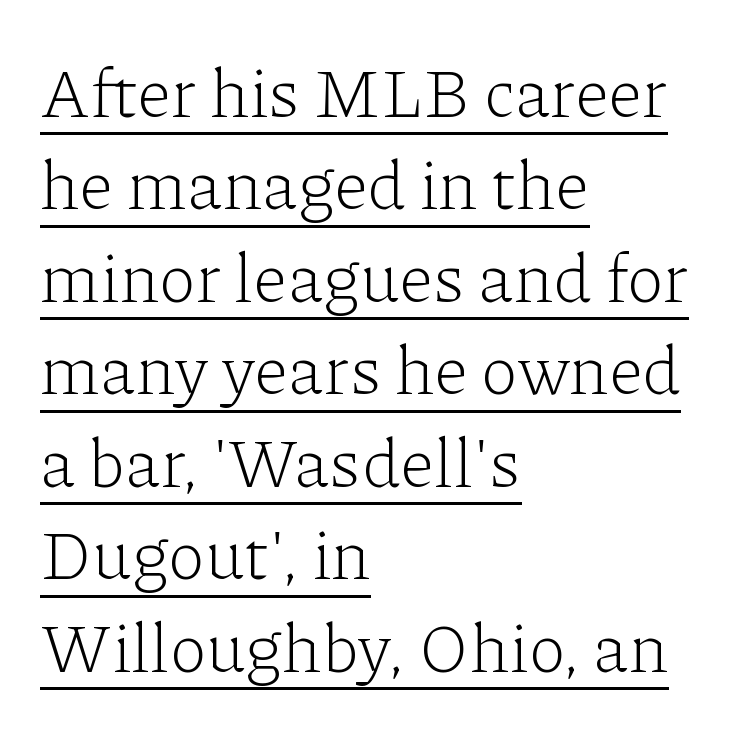
Q: Is the text bold? A: No.
Q: Is the text italic (slanted)? A: No, it is upright.
Q: Is the typeface a serif or a sans-serif typeface? A: Serif.
Q: Is the text underlined? A: Yes.
Q: How is the paragraph aligned? A: Left-aligned.
Q: Is the spacing between letters normal or unusually wide? A: Normal.
Q: Is the spacing between lines tight, normal or loose? A: Normal.
Q: Width (condensed, normal, or wide)? A: Normal.
Q: Stroke contrast? A: Low.
Q: x-height? A: Medium.
Q: Monospaced? A: No.
